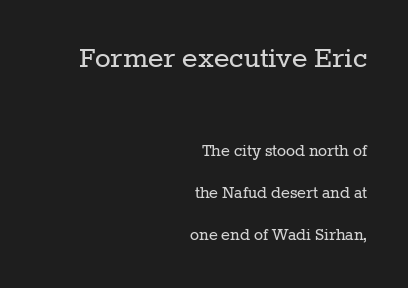
Q: Is the text bold? A: No.
Q: Is the text italic (slanted)? A: No, it is upright.
Q: Is the typeface a serif or a sans-serif typeface? A: Serif.
Q: Is the text underlined? A: No.
Q: How is the paragraph aligned? A: Right-aligned.
Q: Is the spacing between letters normal or unusually wide? A: Normal.
Q: Is the spacing between lines tight, normal or loose? A: Loose.
Q: Which block of text is set in a larger size, the first (top) or the second (bottom)? A: The first (top) one.
Q: Width (condensed, normal, or wide)? A: Normal.
Q: Stroke contrast? A: Low.
Q: x-height? A: Medium.
Q: Monospaced? A: No.
